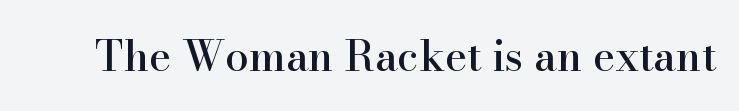
Q: Is the text italic (slanted)? A: No, it is upright.
Q: Is the typeface a serif or a sans-serif typeface? A: Serif.
Q: Is the text underlined? A: No.
Q: Is the spacing between letters normal or unusually wide? A: Normal.
Q: Width (condensed, normal, or wide)? A: Normal.
Q: Stroke contrast? A: High.
Q: x-height? A: Small.
Q: Monospaced? A: No.
